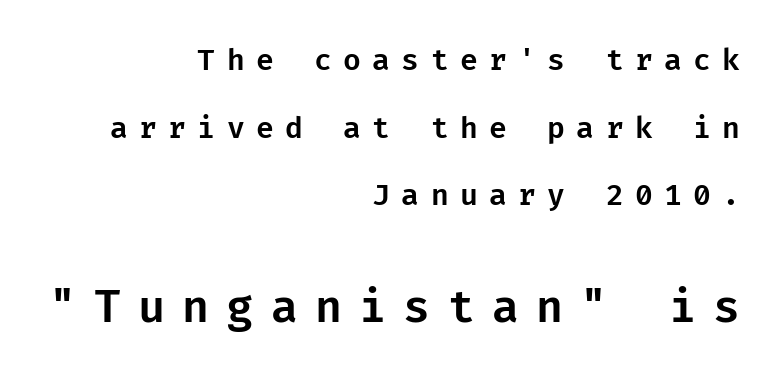
Nope, not italic — everything's standing straight. Interline gaps are noticeably wide in this sample. The passage shown has open, widely tracked lettering throughout. Look at the glyph heights: the lower group is clearly the bigger setting. Underline: absent. Right-aligned paragraph, ragged on the left.
